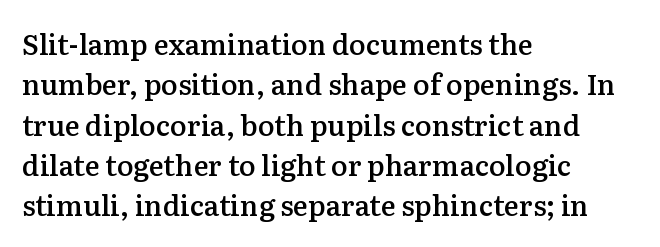
Q: Is the text bold? A: Semi-bold.
Q: Is the text italic (slanted)? A: No, it is upright.
Q: Is the typeface a serif or a sans-serif typeface? A: Serif.
Q: Is the text underlined? A: No.
Q: How is the paragraph aligned? A: Left-aligned.
Q: Is the spacing between letters normal or unusually wide? A: Normal.
Q: Is the spacing between lines tight, normal or loose? A: Normal.
Q: Width (condensed, normal, or wide)? A: Normal.
Q: Stroke contrast? A: Medium.
Q: x-height? A: Medium.
Q: Monospaced? A: No.
